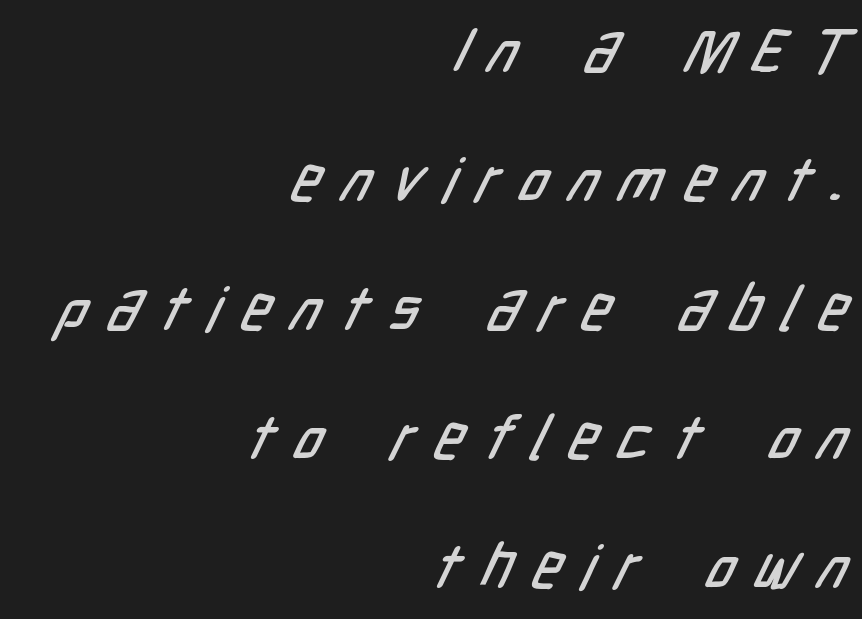
Q: Is the typeface a serif or a sans-serif typeface? A: Sans-serif.
Q: Is the text underlined? A: No.
Q: How is the paragraph aligned? A: Right-aligned.
Q: Is the spacing between letters normal or unusually wide? A: Unusually wide.
Q: Is the spacing between lines tight, normal or loose? A: Loose.
Q: Width (condensed, normal, or wide)? A: Condensed.
Q: Stroke contrast? A: Low.
Q: x-height? A: Medium.
Q: Monospaced? A: No.
